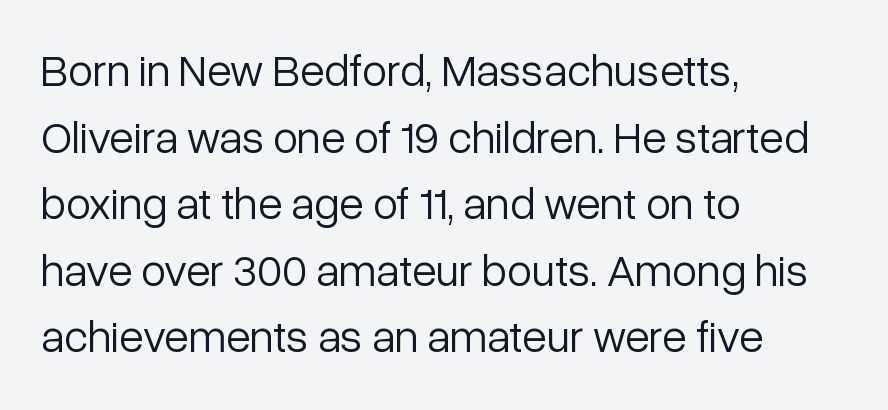
The image shows 45 px light sans-serif type, upright; set left-aligned, normal line spacing (1.48x), normal letter spacing, not underlined; low stroke contrast and a medium x-height.
